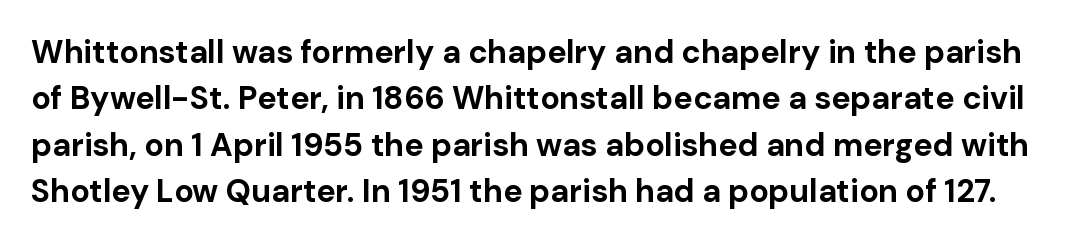
Q: Is the text bold? A: Yes.
Q: Is the text italic (slanted)? A: No, it is upright.
Q: Is the typeface a serif or a sans-serif typeface? A: Sans-serif.
Q: Is the text underlined? A: No.
Q: Is the spacing between letters normal or unusually wide? A: Normal.
Q: Is the spacing between lines tight, normal or loose? A: Normal.
Q: Width (condensed, normal, or wide)? A: Normal.
Q: Stroke contrast? A: Low.
Q: x-height? A: Medium.
Q: Monospaced? A: No.
